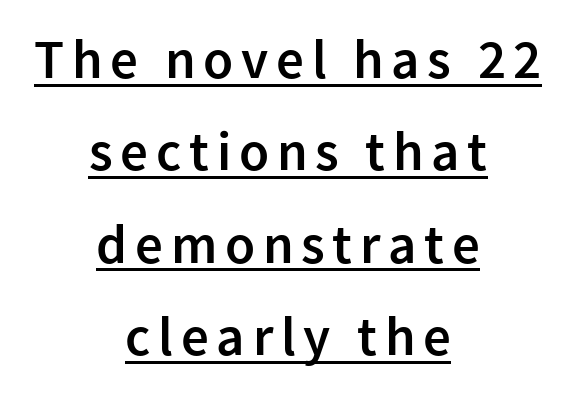
{"serif": "no", "italic": "no", "bold": "semi", "weight": "semibold", "width": "normal", "stroke_contrast": "low", "x_height": "medium", "monospaced": "no", "underline": "yes", "align": "center", "line_spacing": "normal", "line_spacing_ratio": 1.68, "glyph_px": 55}
